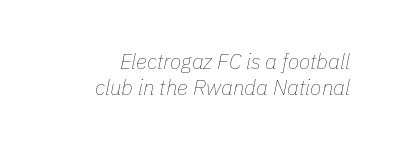
The image shows 21 px text type, italic (leaning right); set right-aligned, normal line spacing (1.25x), normal letter spacing, not underlined.
